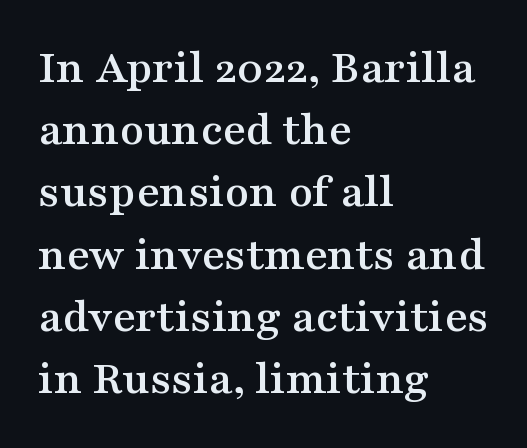
The image shows 49 px wide serif type, upright; set left-aligned, normal line spacing (1.27x), normal letter spacing, not underlined; medium stroke contrast and a medium x-height.
